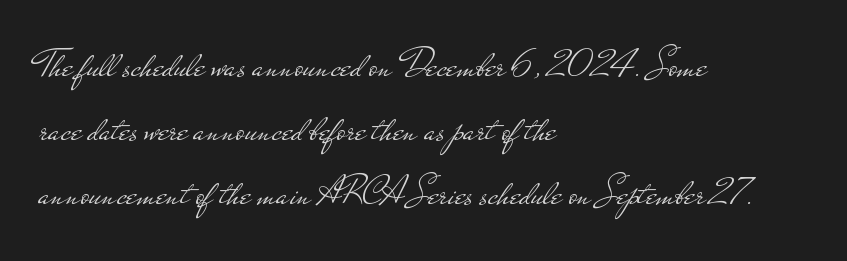
{"serif": "no", "bold": "no", "weight": "light", "width": "wide", "stroke_contrast": "low", "x_height": "small", "monospaced": "no", "underline": "no", "align": "left", "line_spacing": "normal", "line_spacing_ratio": 1.56, "letter_spacing": "normal", "letter_spacing_em": 0.0, "glyph_px": 41}
